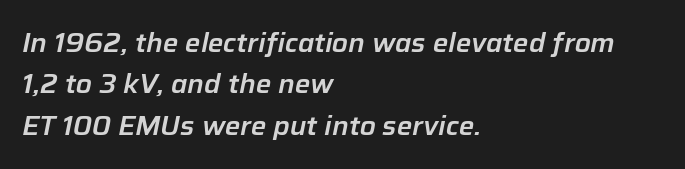
{"italic": "yes", "lean": "right", "slant_degrees": 12, "underline": "no", "align": "left", "line_spacing": "normal", "line_spacing_ratio": 1.59, "letter_spacing": "normal", "letter_spacing_em": 0.0, "glyph_px": 26}
